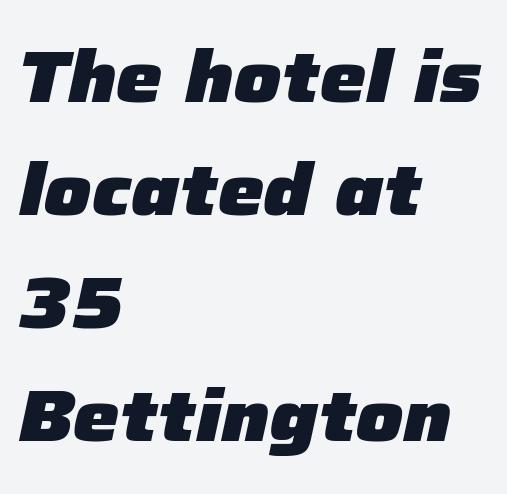
Does extra space separate the letters? No, they use regular spacing. Looks like regular typesetting: each glyph gets only the width it needs. The area under the type is left untouched. Compared with an ordinary text face, these strokes are far heavier — a full bold. In terms of posture, this sample is oblique. Teacher's note: observe the even left margin — that is flush-left alignment.
